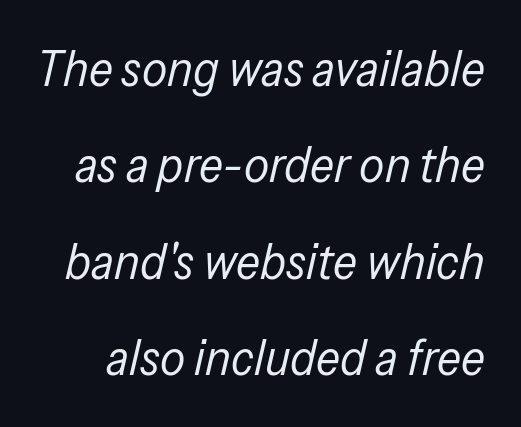
{"italic": "yes", "lean": "right", "slant_degrees": 13, "bold": "no", "weight": "regular", "width": "condensed", "stroke_contrast": "low", "x_height": "medium", "monospaced": "no", "underline": "no", "line_spacing": "loose", "line_spacing_ratio": 1.93, "letter_spacing": "normal", "letter_spacing_em": 0.0, "glyph_px": 50}
